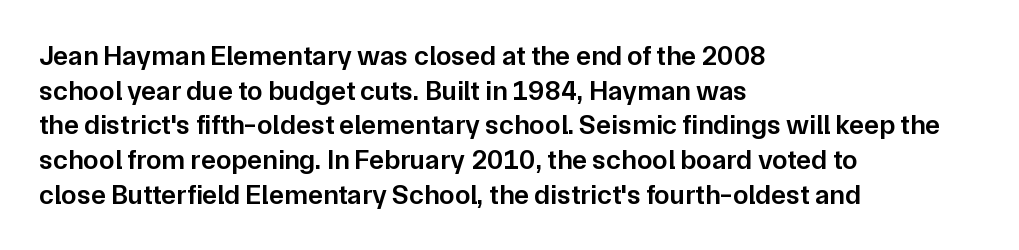
The image shows 28 px semibold sans-serif type, upright; set left-aligned, line spacing 1.24x, normal letter spacing, not underlined; low stroke contrast and a medium x-height.
